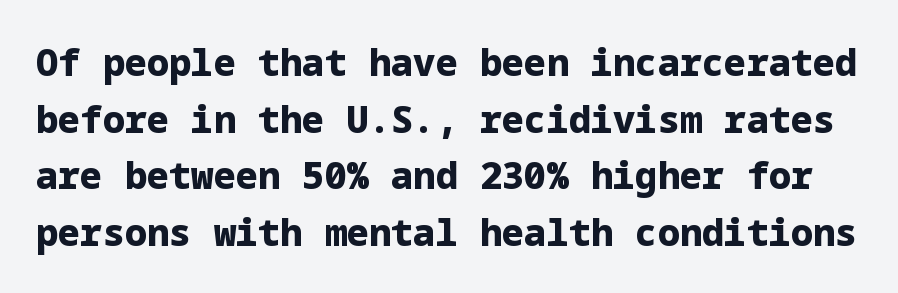
Grotesque or geometric, the face here clearly has no serifs. Weight check: bold — yes, fully. Type without underlining. The lettering stays uniformly vertical, giving the passage a roman look. This sample uses plain, unmodified letter spacing.
